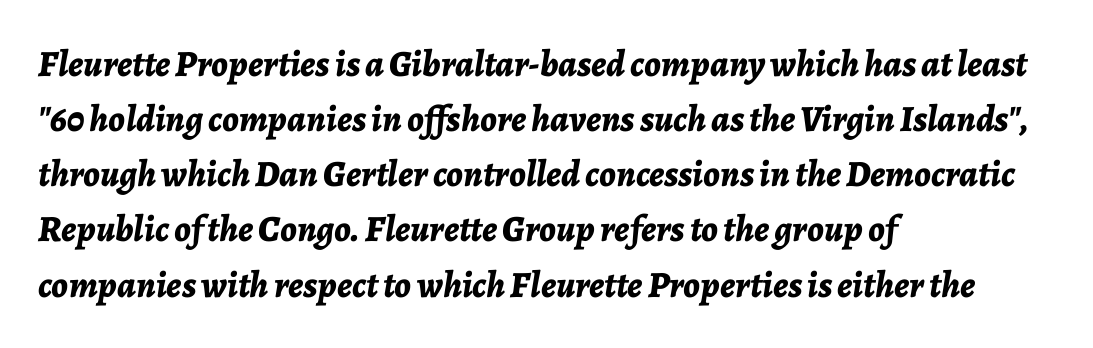
{"italic": "yes", "lean": "right", "slant_degrees": 7, "bold": "yes", "weight": "bold", "width": "normal", "stroke_contrast": "low", "x_height": "medium", "monospaced": "no", "underline": "no", "align": "left", "line_spacing": "normal", "line_spacing_ratio": 1.49, "letter_spacing": "normal", "letter_spacing_em": 0.0, "glyph_px": 37}
